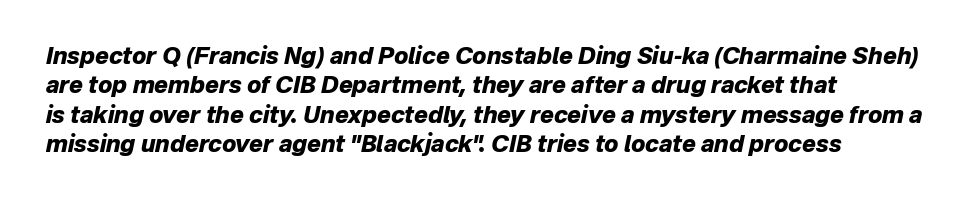
The image shows 23 px bold type, italic (leaning right); set left-aligned, normal line spacing (1.28x), normal letter spacing, not underlined.
